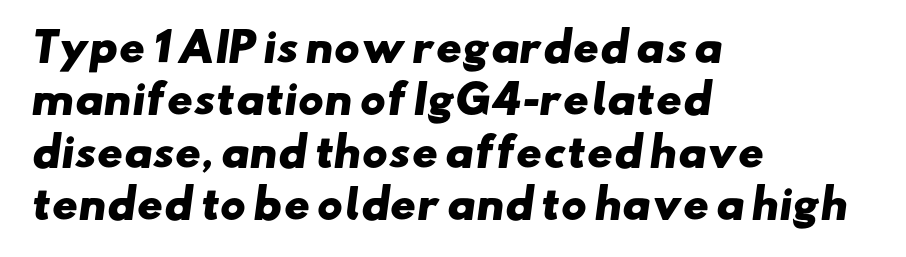
Q: Is the text bold? A: Yes.
Q: Is the typeface a serif or a sans-serif typeface? A: Sans-serif.
Q: Is the text underlined? A: No.
Q: How is the paragraph aligned? A: Left-aligned.
Q: Is the spacing between letters normal or unusually wide? A: Normal.
Q: Is the spacing between lines tight, normal or loose? A: Normal.
Q: Width (condensed, normal, or wide)? A: Wide.
Q: Stroke contrast? A: Low.
Q: x-height? A: Small.
Q: Monospaced? A: No.
